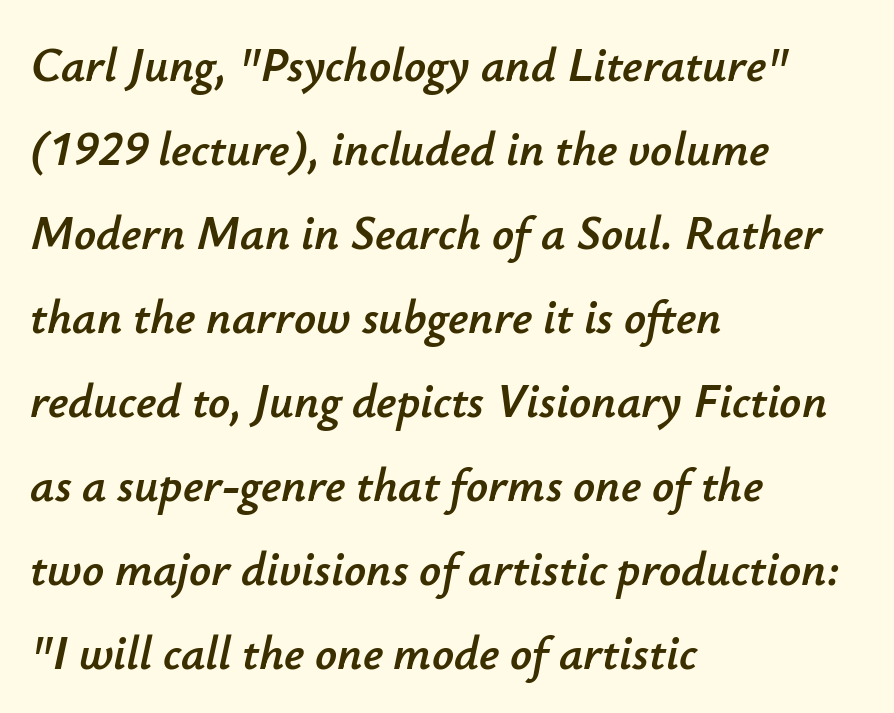
Q: Is the text italic (slanted)? A: Yes, it leans right by about 12 degrees.
Q: Is the text underlined? A: No.
Q: How is the paragraph aligned? A: Left-aligned.
Q: Is the spacing between letters normal or unusually wide? A: Normal.
Q: Width (condensed, normal, or wide)? A: Normal.
Q: Stroke contrast? A: Low.
Q: x-height? A: Small.
Q: Monospaced? A: No.
